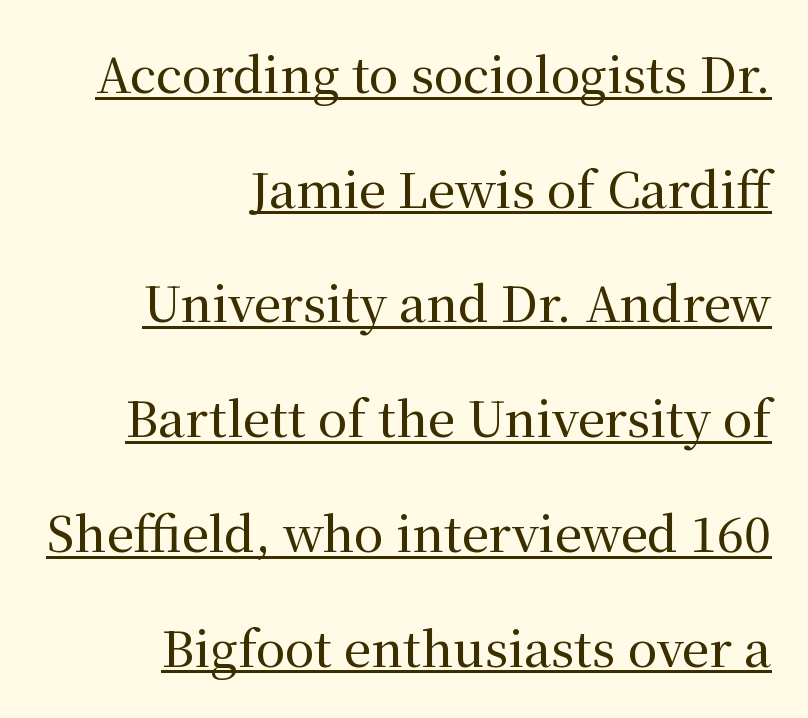
The image shows 48 px serif type, upright; set right-aligned, loose line spacing (2.39x), normal letter spacing, underlined; medium stroke contrast and a medium x-height.
